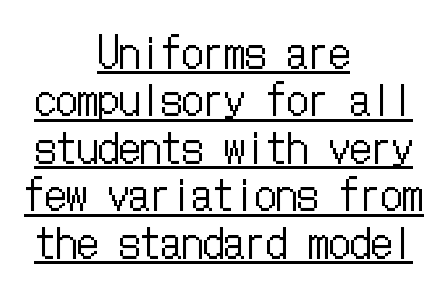
You can see a thin bar hugging the bottom of the glyphs. Every row of glyphs is offset so its center matches the block's center. If you measured baseline to baseline, you'd find a short distance. The strokes carry an ordinary text weight at most.
